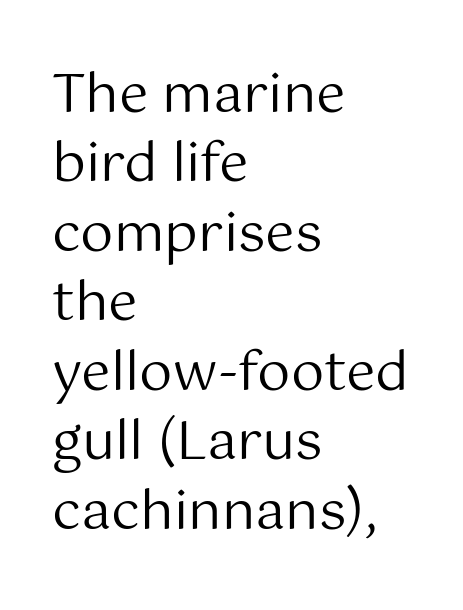
The image shows 53 px regular-weight sans-serif type, upright; set left-aligned, normal line spacing (1.31x), normal letter spacing, not underlined; medium stroke contrast and a medium x-height.
